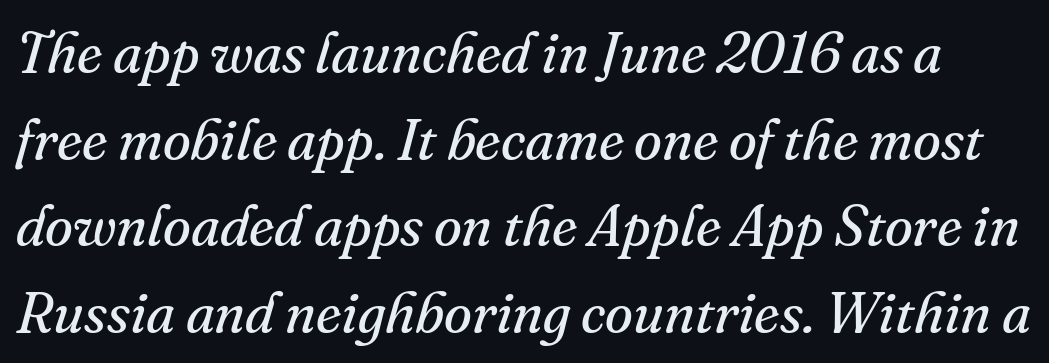
{"serif": "yes", "italic": "yes", "lean": "right", "slant_degrees": 16, "bold": "no", "weight": "regular", "width": "normal", "stroke_contrast": "medium", "x_height": "small", "monospaced": "no", "underline": "no", "line_spacing": "normal", "line_spacing_ratio": 1.52, "letter_spacing": "normal", "letter_spacing_em": 0.0, "glyph_px": 57}
